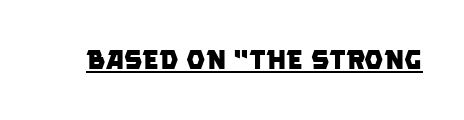
Q: Is the text bold? A: Yes.
Q: Is the text underlined? A: Yes.
Q: Is the spacing between letters normal or unusually wide? A: Normal.
